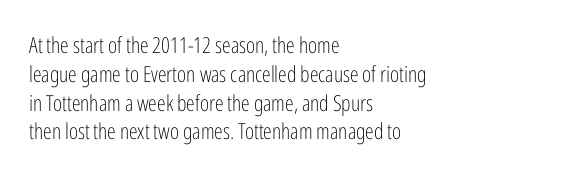
The image shows 22 px text type, upright; set left-aligned, normal line spacing (1.31x), normal letter spacing, not underlined.
